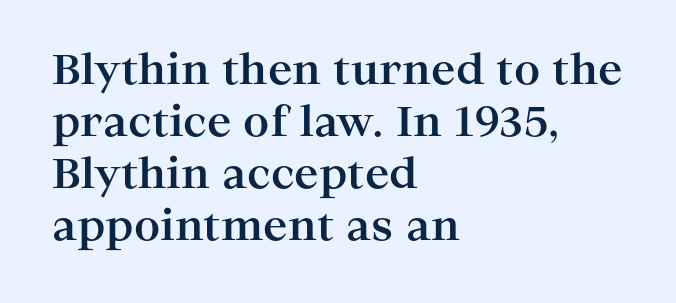
How heavy is the stroke? Heavy — this is a bold. The gaps between neighbouring characters are ordinary and unremarkable. A typesetter would call this proportional, since set widths differ per character. The foot of each line stays bare and open. The characters display serif detailing at their extremities. Baseline-to-baseline distance is the conventional proportion of letter height.
